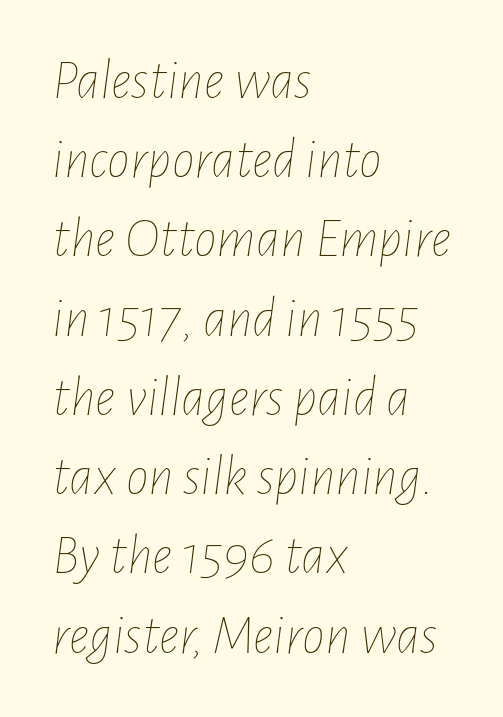
{"italic": "yes", "lean": "right", "slant_degrees": 7, "bold": "no", "weight": "thin", "width": "condensed", "stroke_contrast": "low", "x_height": "medium", "monospaced": "no", "underline": "no", "align": "left", "line_spacing": "normal", "line_spacing_ratio": 1.39, "letter_spacing": "normal", "letter_spacing_em": 0.0, "glyph_px": 57}
